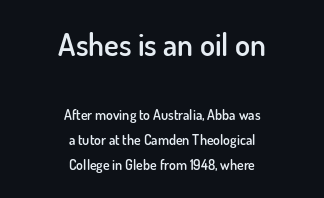
Q: Is the text bold? A: Semi-bold.
Q: Is the text italic (slanted)? A: No, it is upright.
Q: Is the typeface a serif or a sans-serif typeface? A: Sans-serif.
Q: Is the text underlined? A: No.
Q: How is the paragraph aligned? A: Centered.
Q: Is the spacing between letters normal or unusually wide? A: Normal.
Q: Which block of text is set in a larger size, the first (top) or the second (bottom)? A: The first (top) one.
Q: Width (condensed, normal, or wide)? A: Normal.
Q: Stroke contrast? A: Low.
Q: x-height? A: Small.
Q: Monospaced? A: No.
